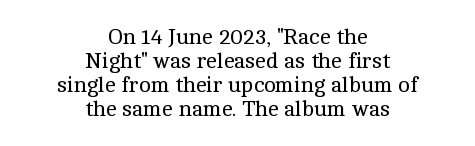
These lines stack symmetrically, like a column narrowing and widening about its center. Caption: face not bold, strokes unweighted. Posture: vertical. Baseline-to-baseline distance is barely more than the letter height. Bare-footed words on every line. Glyph-to-glyph distance matches everyday printed text.
